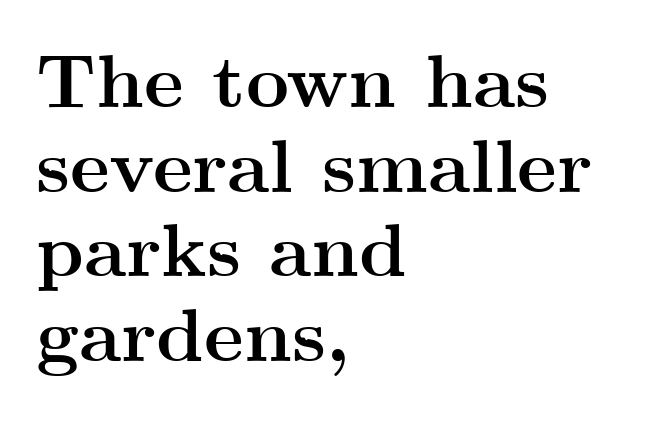
Q: Is the text bold? A: Yes.
Q: Is the text italic (slanted)? A: No, it is upright.
Q: Is the typeface a serif or a sans-serif typeface? A: Serif.
Q: Is the text underlined? A: No.
Q: How is the paragraph aligned? A: Left-aligned.
Q: Is the spacing between letters normal or unusually wide? A: Normal.
Q: Is the spacing between lines tight, normal or loose? A: Tight.
Q: Width (condensed, normal, or wide)? A: Wide.
Q: Stroke contrast? A: Medium.
Q: x-height? A: Small.
Q: Monospaced? A: No.
